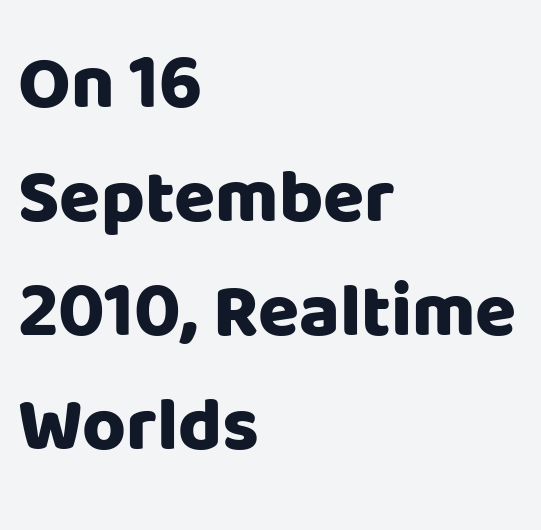
{"serif": "no", "italic": "no", "bold": "yes", "weight": "heavy", "width": "normal", "stroke_contrast": "low", "x_height": "large", "monospaced": "no", "underline": "no", "align": "left", "line_spacing": "normal", "line_spacing_ratio": 1.52, "letter_spacing": "normal", "letter_spacing_em": 0.0, "glyph_px": 75}
